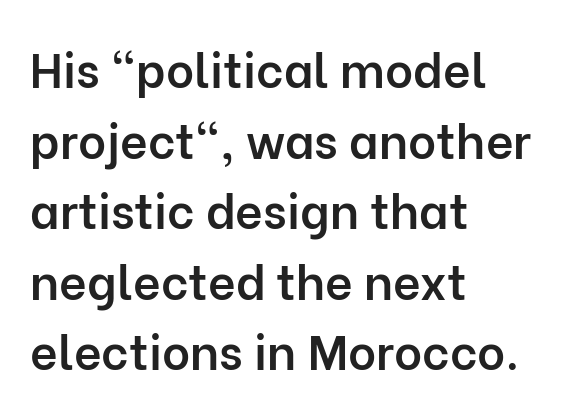
{"serif": "no", "italic": "no", "bold": "semi", "weight": "semibold", "width": "normal", "stroke_contrast": "low", "x_height": "medium", "monospaced": "no", "underline": "no", "align": "left", "line_spacing": "normal", "line_spacing_ratio": 1.47, "letter_spacing": "normal", "letter_spacing_em": 0.0, "glyph_px": 48}
